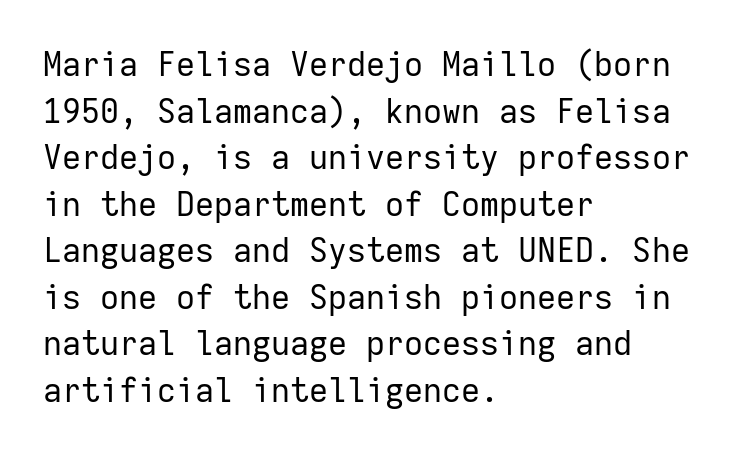
Q: Is the text bold? A: No.
Q: Is the text italic (slanted)? A: No, it is upright.
Q: Is the typeface a serif or a sans-serif typeface? A: Sans-serif.
Q: Is the text underlined? A: No.
Q: How is the paragraph aligned? A: Left-aligned.
Q: Is the spacing between letters normal or unusually wide? A: Normal.
Q: Is the spacing between lines tight, normal or loose? A: Normal.
Q: Width (condensed, normal, or wide)? A: Normal.
Q: Stroke contrast? A: Low.
Q: x-height? A: Medium.
Q: Monospaced? A: Yes.
